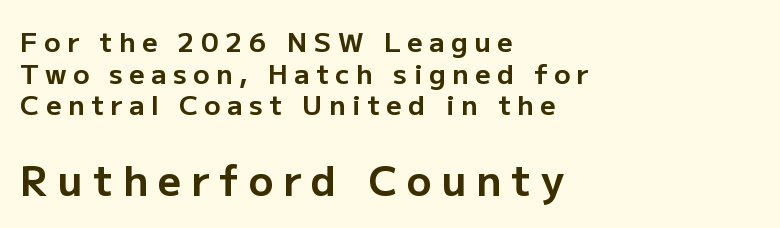
{"serif": "no", "italic": "no", "bold": "yes", "weight": "bold", "width": "normal", "stroke_contrast": "low", "x_height": "medium", "monospaced": "no", "underline": "no", "align": "left", "line_spacing_ratio": 1.17, "letter_spacing": "wide", "letter_spacing_em": 0.24, "larger_block": "second", "size_ratio": 1.52, "glyph_px": 41}
